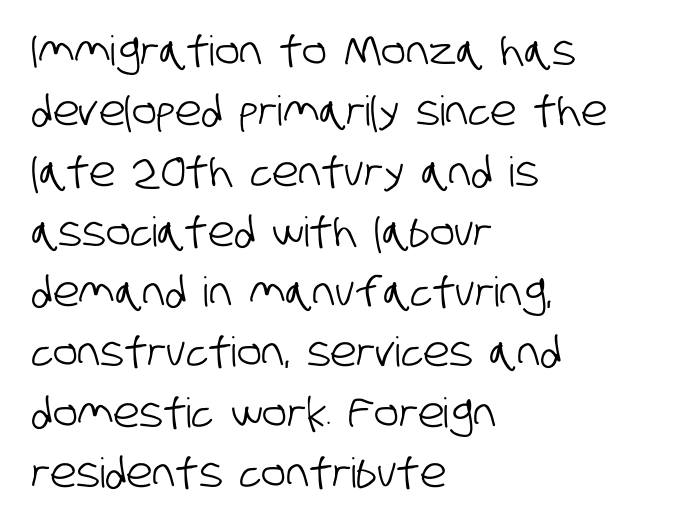
Q: Is the typeface a serif or a sans-serif typeface? A: Sans-serif.
Q: Is the text underlined? A: No.
Q: How is the paragraph aligned? A: Left-aligned.
Q: Is the spacing between letters normal or unusually wide? A: Normal.
Q: Is the spacing between lines tight, normal or loose? A: Normal.
Q: Width (condensed, normal, or wide)? A: Condensed.
Q: Stroke contrast? A: Low.
Q: x-height? A: Large.
Q: Monospaced? A: No.
